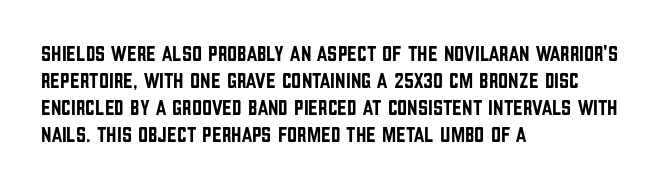
{"italic": "no", "underline": "no", "align": "left", "line_spacing_ratio": 1.22, "letter_spacing": "normal", "letter_spacing_em": 0.0, "glyph_px": 22}
